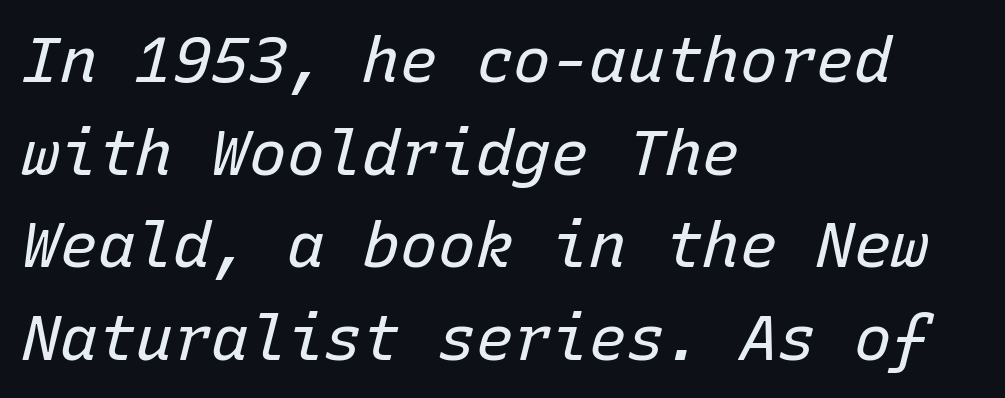
Q: Is the text bold? A: No.
Q: Is the text italic (slanted)? A: Yes, it leans right by about 15 degrees.
Q: Is the text underlined? A: No.
Q: How is the paragraph aligned? A: Left-aligned.
Q: Is the spacing between letters normal or unusually wide? A: Normal.
Q: Is the spacing between lines tight, normal or loose? A: Normal.
Q: Width (condensed, normal, or wide)? A: Normal.
Q: Stroke contrast? A: Low.
Q: x-height? A: Medium.
Q: Monospaced? A: Yes.
